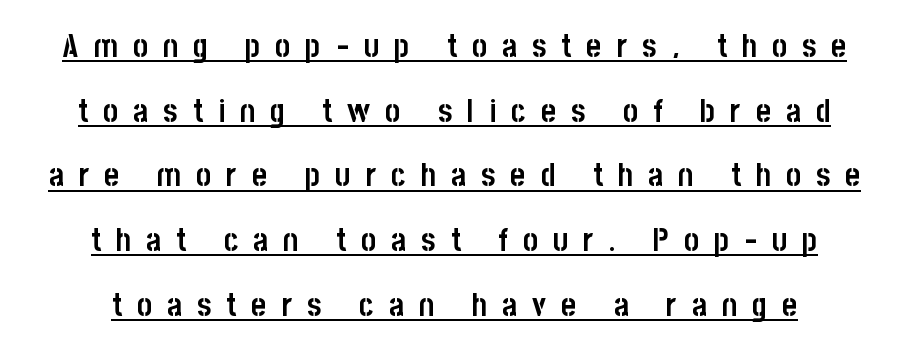
The passage shown is typeset with a sans-serif family. Thick stems and heavy bowls — unmistakably bold. The passage is arranged like a title page — every line centered. Each word looks stretched out because of the extra space between its letters.
